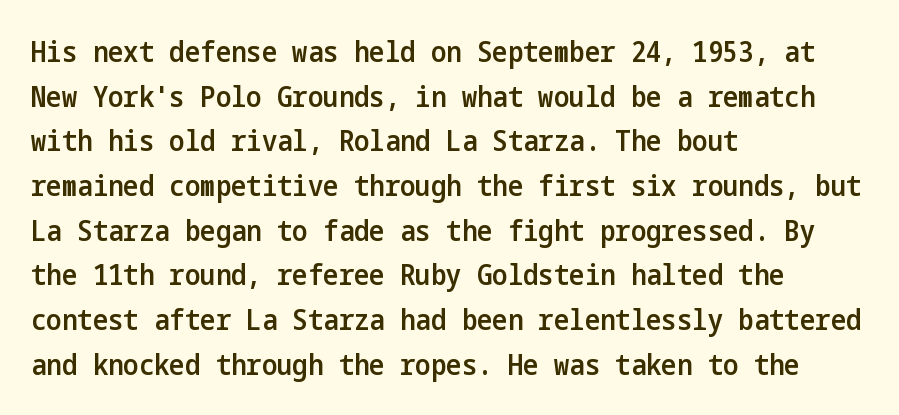
The image shows 29 px semibold, condensed sans-serif type, upright; set left-aligned, normal line spacing (1.54x), normal letter spacing, not underlined; low stroke contrast and a medium x-height.
